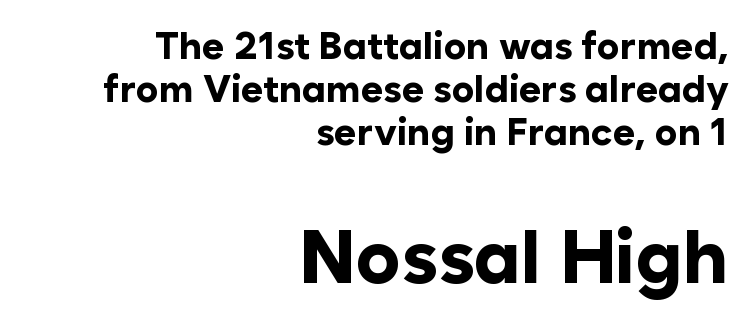
{"serif": "no", "italic": "no", "bold": "yes", "weight": "bold", "width": "normal", "stroke_contrast": "low", "x_height": "medium", "monospaced": "no", "underline": "no", "align": "right", "line_spacing": "tight", "line_spacing_ratio": 1.13, "letter_spacing": "normal", "letter_spacing_em": 0.0, "larger_block": "second", "size_ratio": 1.97, "glyph_px": 75}
